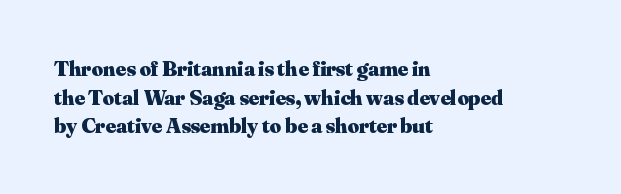
The image shows 22 px bold type, upright; set left-aligned, normal line spacing (1.3x), normal letter spacing, not underlined.
